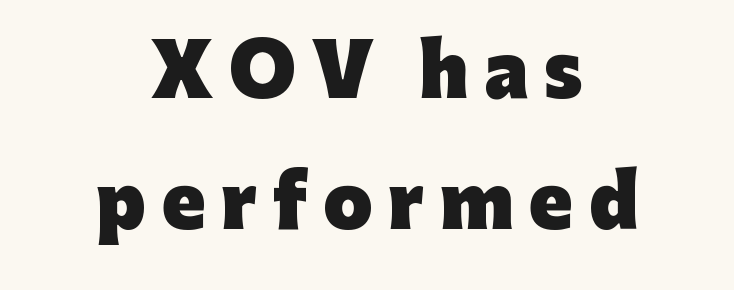
{"serif": "no", "italic": "no", "bold": "yes", "weight": "heavy", "width": "normal", "stroke_contrast": "low", "x_height": "medium", "monospaced": "no", "underline": "no", "align": "center", "line_spacing_ratio": 1.85, "letter_spacing": "wide", "letter_spacing_em": 0.22, "glyph_px": 71}
